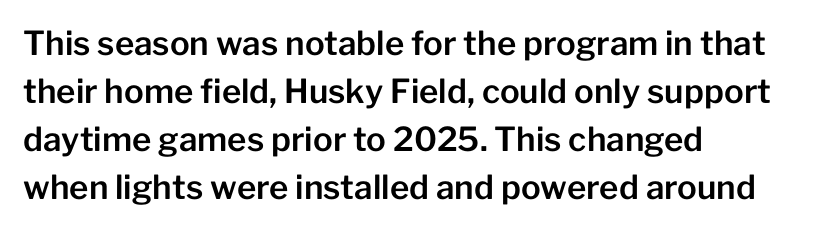
Q: Is the text italic (slanted)? A: No, it is upright.
Q: Is the typeface a serif or a sans-serif typeface? A: Sans-serif.
Q: Is the text underlined? A: No.
Q: How is the paragraph aligned? A: Left-aligned.
Q: Is the spacing between letters normal or unusually wide? A: Normal.
Q: Is the spacing between lines tight, normal or loose? A: Normal.
Q: Width (condensed, normal, or wide)? A: Normal.
Q: Stroke contrast? A: Low.
Q: x-height? A: Medium.
Q: Monospaced? A: No.
